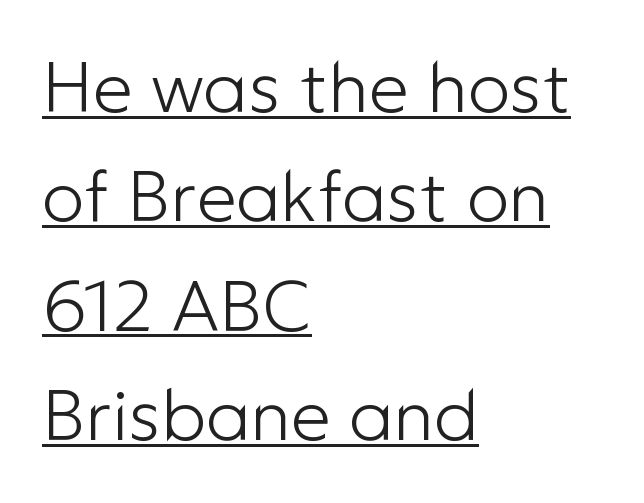
Q: Is the text bold? A: No.
Q: Is the text italic (slanted)? A: No, it is upright.
Q: Is the typeface a serif or a sans-serif typeface? A: Sans-serif.
Q: Is the text underlined? A: Yes.
Q: How is the paragraph aligned? A: Left-aligned.
Q: Is the spacing between letters normal or unusually wide? A: Normal.
Q: Is the spacing between lines tight, normal or loose? A: Normal.
Q: Width (condensed, normal, or wide)? A: Normal.
Q: Stroke contrast? A: Low.
Q: x-height? A: Medium.
Q: Monospaced? A: No.
